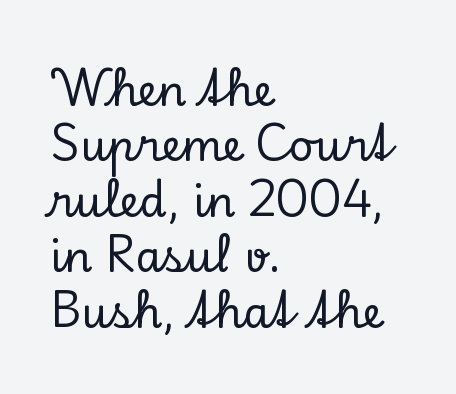
Baseline-to-baseline distance is the conventional proportion of letter height. Character widths vary here, with narrow letters taking less room than wide ones. These lines stack with their left ends in a neat column. Style check: upright.
